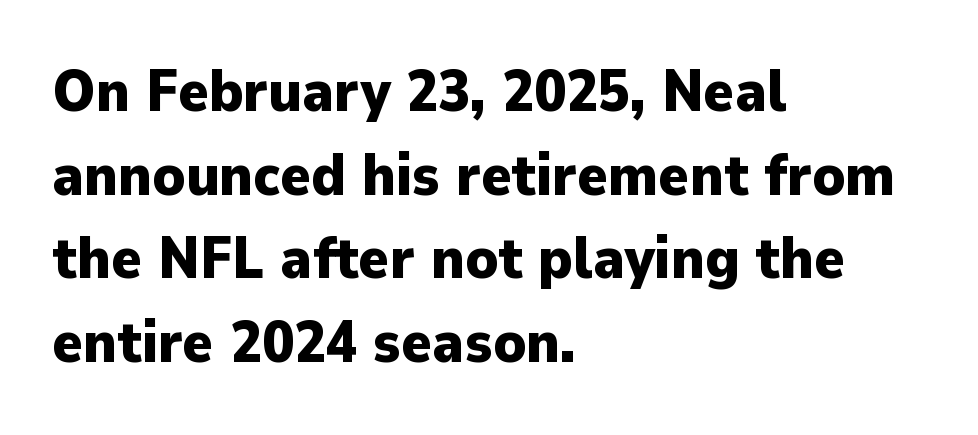
Q: Is the text bold? A: Yes.
Q: Is the text italic (slanted)? A: No, it is upright.
Q: Is the typeface a serif or a sans-serif typeface? A: Sans-serif.
Q: Is the text underlined? A: No.
Q: How is the paragraph aligned? A: Left-aligned.
Q: Is the spacing between letters normal or unusually wide? A: Normal.
Q: Is the spacing between lines tight, normal or loose? A: Normal.
Q: Width (condensed, normal, or wide)? A: Normal.
Q: Stroke contrast? A: Low.
Q: x-height? A: Medium.
Q: Monospaced? A: No.
